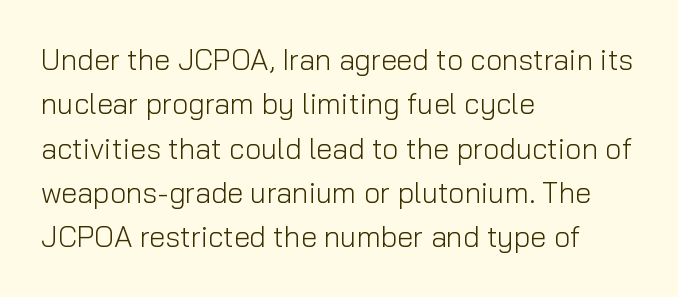
Q: Is the text bold? A: No.
Q: Is the text italic (slanted)? A: No, it is upright.
Q: Is the typeface a serif or a sans-serif typeface? A: Sans-serif.
Q: Is the text underlined? A: No.
Q: How is the paragraph aligned? A: Left-aligned.
Q: Is the spacing between letters normal or unusually wide? A: Normal.
Q: Is the spacing between lines tight, normal or loose? A: Normal.
Q: Width (condensed, normal, or wide)? A: Normal.
Q: Stroke contrast? A: Low.
Q: x-height? A: Medium.
Q: Monospaced? A: No.
